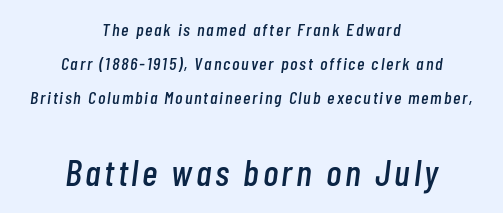
The face used here appears at its bigger size in the lower chunk. The compositor balanced each line on the midline. The whole block is typeset with a tilt. The words here are not underlined.
